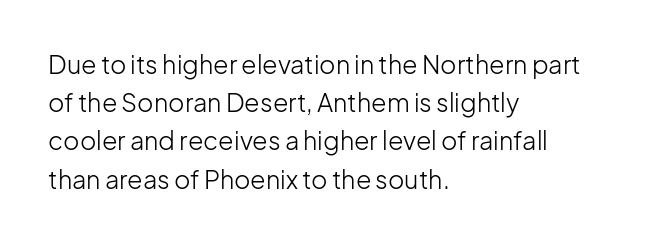
The glyphs are unaccompanied by any horizontal stroke below them. Posture: vertical. These lines keep a tight, regular rhythm from letter to letter. Interline gaps are of average width in this sample. The paragraph shown leans on its left margin.
